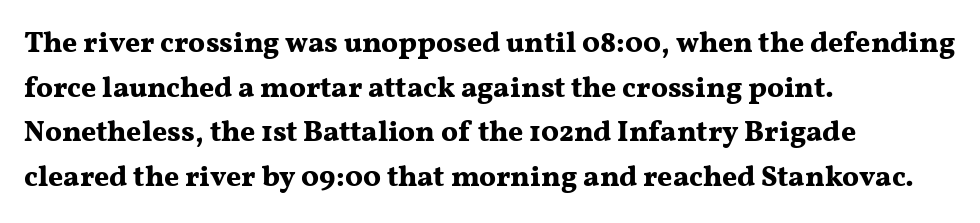
{"serif": "yes", "italic": "no", "bold": "yes", "weight": "bold", "width": "wide", "stroke_contrast": "medium", "x_height": "medium", "monospaced": "no", "underline": "no", "align": "left", "line_spacing": "normal", "line_spacing_ratio": 1.54, "letter_spacing": "normal", "letter_spacing_em": 0.0, "glyph_px": 29}
